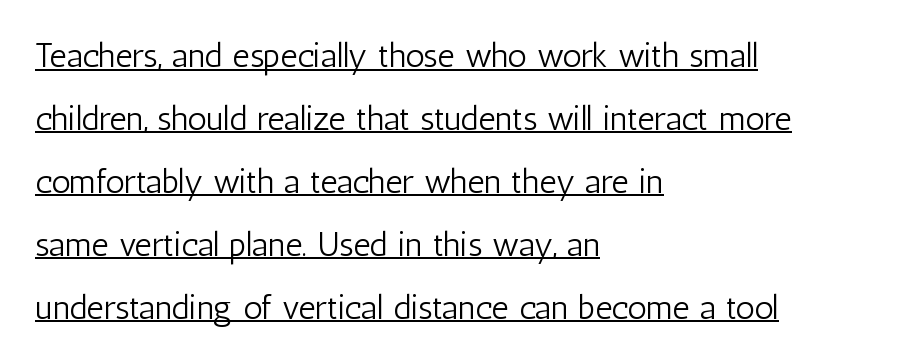
The image shows 34 px light, condensed sans-serif type, upright; set left-aligned, line spacing 1.85x, normal letter spacing, underlined; low stroke contrast and a medium x-height.
